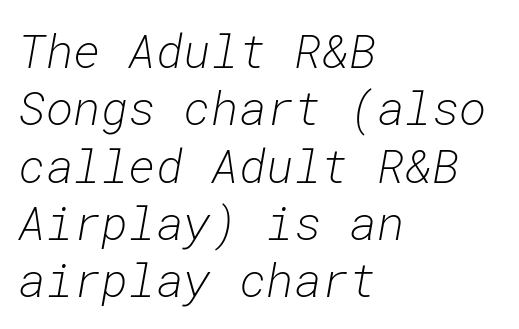
Q: Is the text bold? A: No.
Q: Is the text italic (slanted)? A: Yes, it leans right by about 10 degrees.
Q: Is the text underlined? A: No.
Q: How is the paragraph aligned? A: Left-aligned.
Q: Is the spacing between letters normal or unusually wide? A: Normal.
Q: Width (condensed, normal, or wide)? A: Normal.
Q: Stroke contrast? A: Low.
Q: x-height? A: Medium.
Q: Monospaced? A: Yes.
